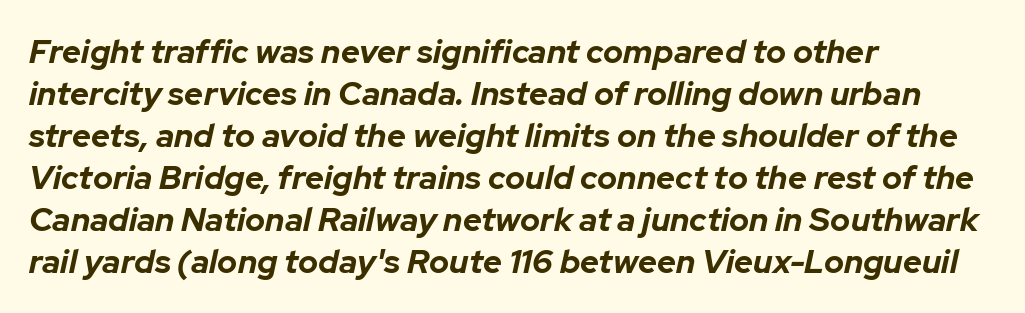
The image shows 33 px bold type, italic (leaning right); set left-aligned, normal line spacing (1.27x), normal letter spacing, not underlined; low stroke contrast and a medium x-height.
